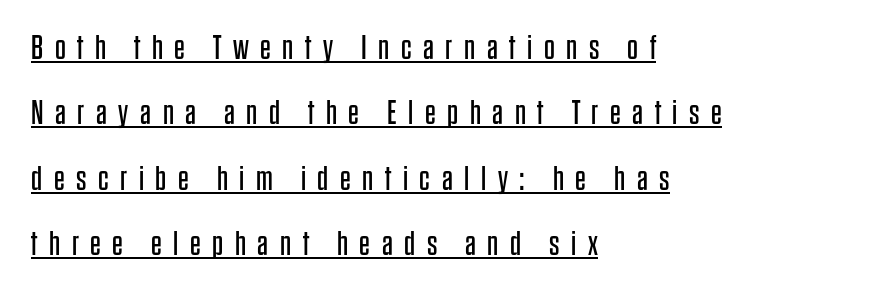
Do the characters align in a grid? No, the font is proportional. Words appear elongated and porous because spacing is wide. The specimen reads as upright at a glance. Each new line begins a long way beneath the previous one.
